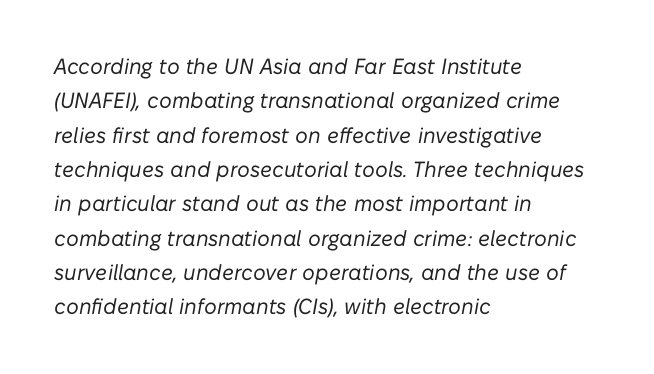
Q: Is the text bold? A: No.
Q: Is the text italic (slanted)? A: Yes, it leans right by about 10 degrees.
Q: Is the text underlined? A: No.
Q: How is the paragraph aligned? A: Left-aligned.
Q: Is the spacing between letters normal or unusually wide? A: Normal.
Q: Is the spacing between lines tight, normal or loose? A: Normal.
